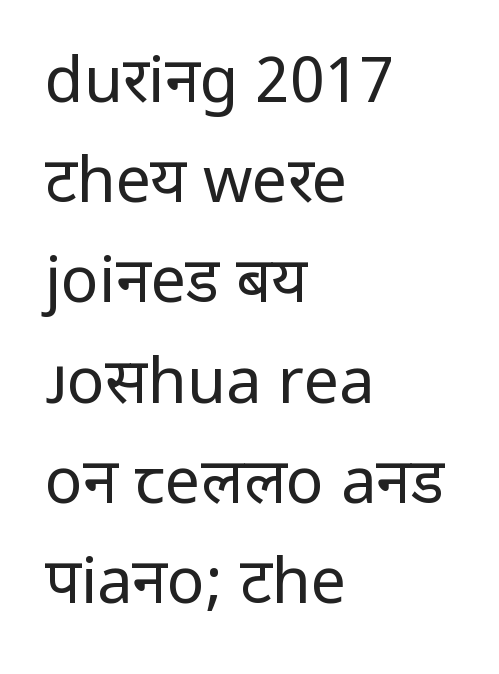
The image shows 63 px regular-weight sans-serif type, upright; set left-aligned, normal line spacing (1.59x), normal letter spacing, not underlined; low stroke contrast and a medium x-height.
